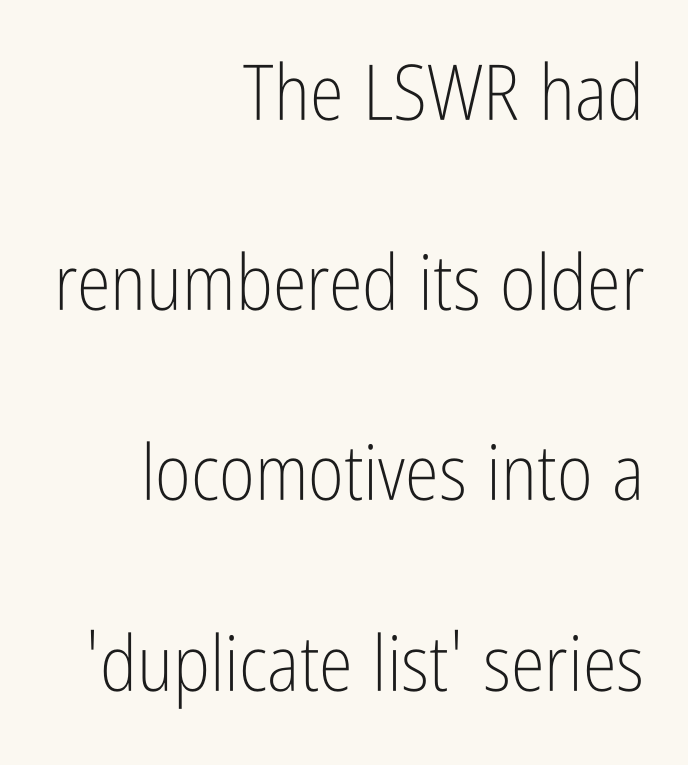
The image shows 77 px light, condensed sans-serif type, upright; set right-aligned, loose line spacing (2.47x), normal letter spacing, not underlined; low stroke contrast and a medium x-height.
